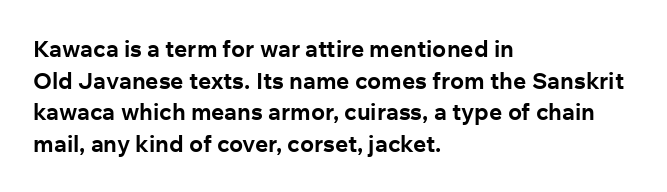
The lines are quadded left. Regular leading. Nothing unusual about the tracking: characters are spaced as the font intends. The font is running at its bold setting. Tall strokes in this sample are plumb rather than angled.
